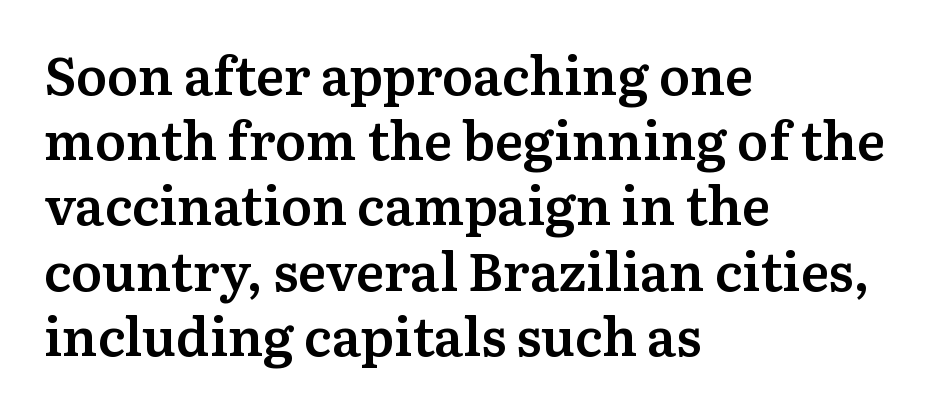
{"serif": "yes", "italic": "no", "bold": "semi", "weight": "semibold", "width": "normal", "stroke_contrast": "medium", "x_height": "medium", "monospaced": "no", "underline": "no", "align": "left", "line_spacing_ratio": 1.23, "letter_spacing": "normal", "letter_spacing_em": 0.0, "glyph_px": 53}
